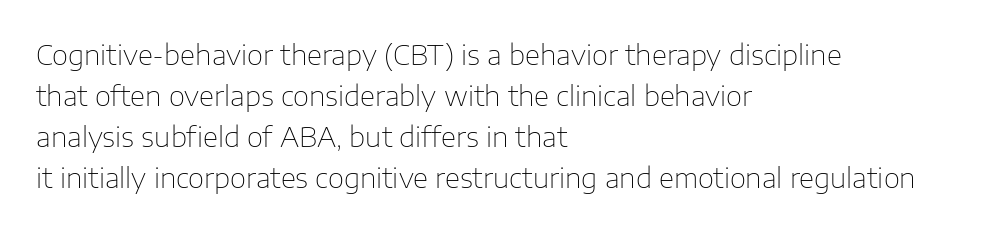
{"serif": "no", "italic": "no", "bold": "no", "weight": "thin", "width": "normal", "stroke_contrast": "low", "x_height": "medium", "monospaced": "no", "underline": "no", "align": "left", "line_spacing": "normal", "line_spacing_ratio": 1.46, "letter_spacing": "normal", "letter_spacing_em": 0.0, "glyph_px": 28}
